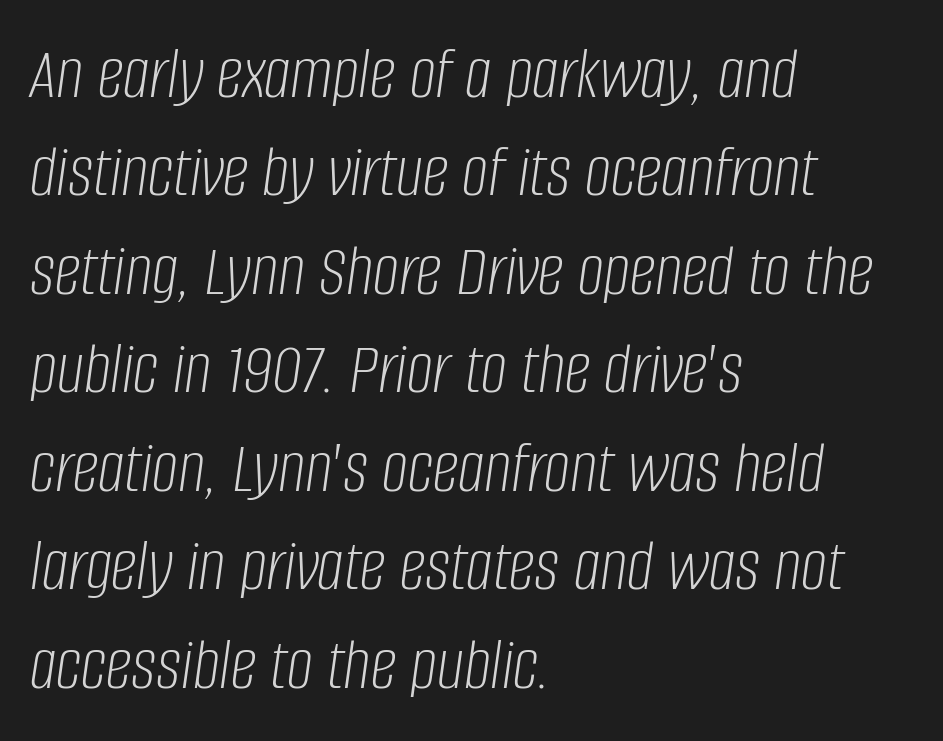
Glyph-to-glyph distance matches everyday printed text. Type without underlining. These lines are rendered in a variable-pitch font. These lines sit exactly where default settings would place them.
